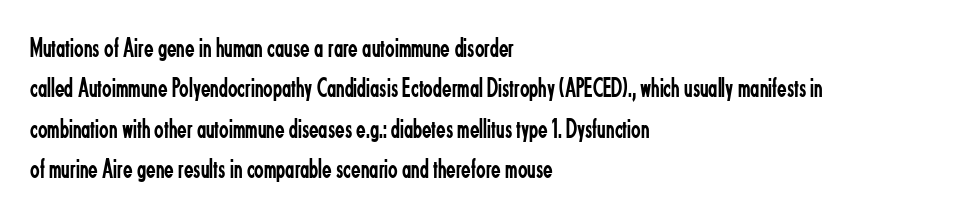
Which margin do the lines hug? The left one — the right edge is uneven. Proportional: the letters do not fall into vertical columns. Standard letterfit; no display-style spreading of the glyphs. The typesetting does not lean heavy: it is not bold. Baseline-to-baseline distance is the conventional proportion of letter height.
